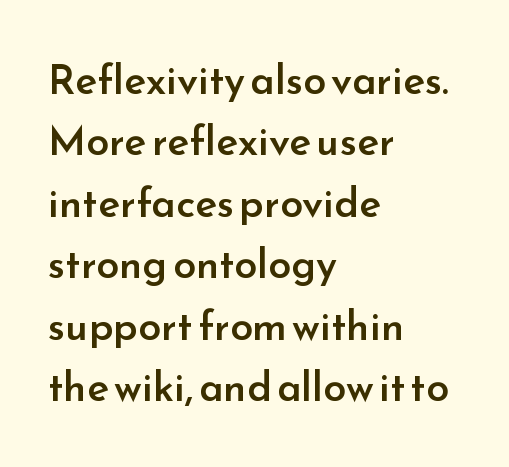
The space between consecutive lines is moderate. One-word summary of the alignment: left. The font family rendered here belongs to the sans-serif group. In terms of posture, this sample is upright. The letterforms sit shoulder to shoulder at normal distance. No word sits above an underline.
